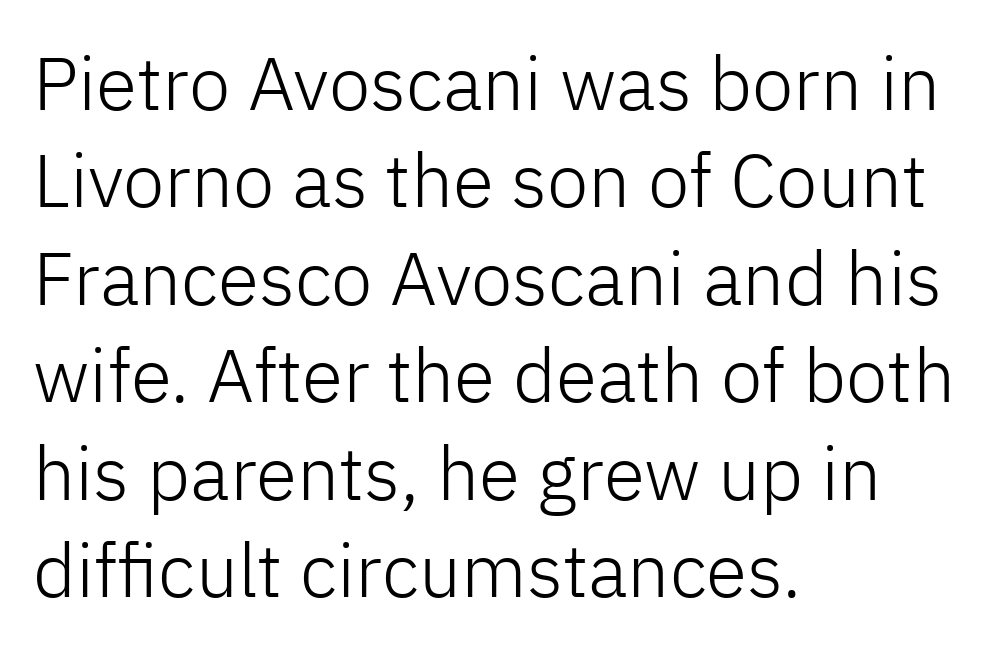
Q: Is the text bold? A: No.
Q: Is the text italic (slanted)? A: No, it is upright.
Q: Is the typeface a serif or a sans-serif typeface? A: Sans-serif.
Q: Is the text underlined? A: No.
Q: How is the paragraph aligned? A: Left-aligned.
Q: Is the spacing between letters normal or unusually wide? A: Normal.
Q: Is the spacing between lines tight, normal or loose? A: Normal.
Q: Width (condensed, normal, or wide)? A: Normal.
Q: Stroke contrast? A: Low.
Q: x-height? A: Medium.
Q: Monospaced? A: No.
